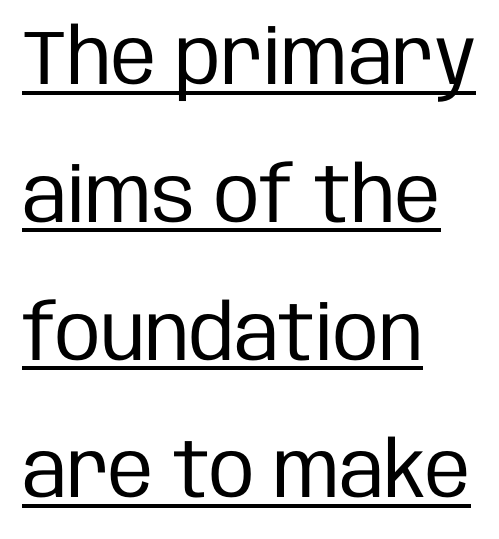
The image shows 77 px regular-weight, condensed sans-serif type, upright; set left-aligned, line spacing 1.79x, normal letter spacing, underlined; low stroke contrast and a large x-height.
